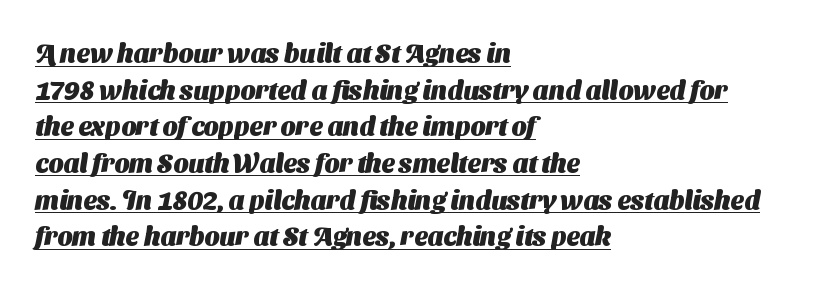
{"bold": "yes", "underline": "yes", "align": "left", "line_spacing": "normal", "line_spacing_ratio": 1.41, "letter_spacing": "normal", "letter_spacing_em": 0.0, "glyph_px": 26}
